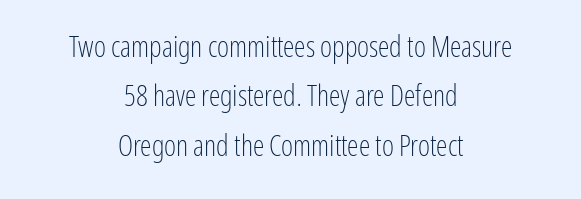
Q: Is the text bold? A: No.
Q: Is the text italic (slanted)? A: No, it is upright.
Q: Is the typeface a serif or a sans-serif typeface? A: Sans-serif.
Q: Is the text underlined? A: No.
Q: How is the paragraph aligned? A: Centered.
Q: Is the spacing between letters normal or unusually wide? A: Normal.
Q: Is the spacing between lines tight, normal or loose? A: Normal.
Q: Width (condensed, normal, or wide)? A: Condensed.
Q: Stroke contrast? A: Low.
Q: x-height? A: Medium.
Q: Monospaced? A: No.
